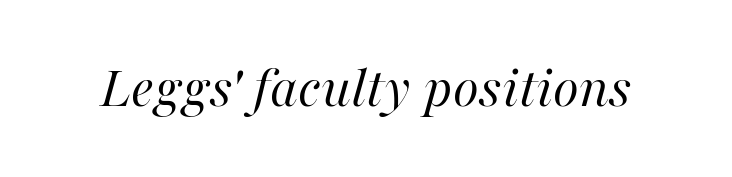
The image shows 60 px regular-weight type, italic (leaning right); set normal letter spacing, not underlined; high stroke contrast and a medium x-height.
